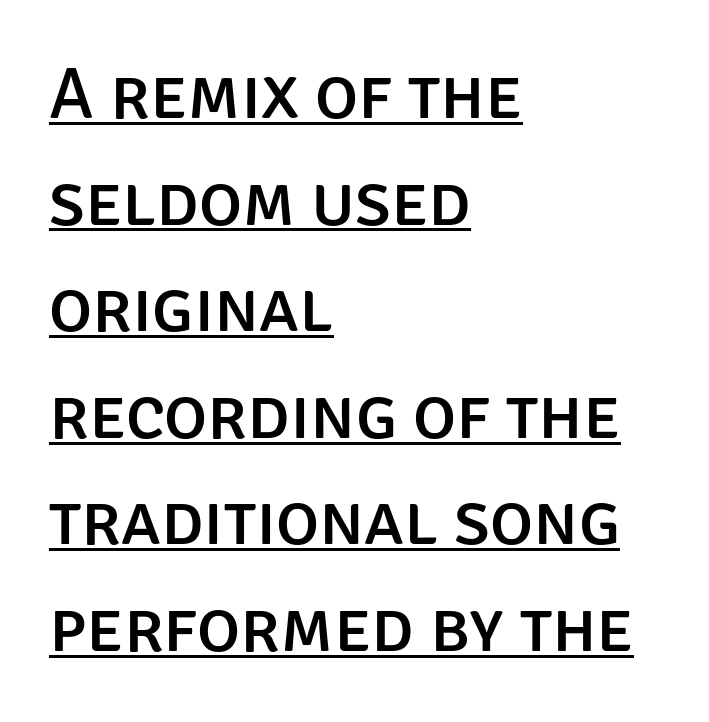
The image shows 73 px sans-serif type, upright; set left-aligned, normal line spacing (1.46x), normal letter spacing, underlined; low stroke contrast and a large x-height.
